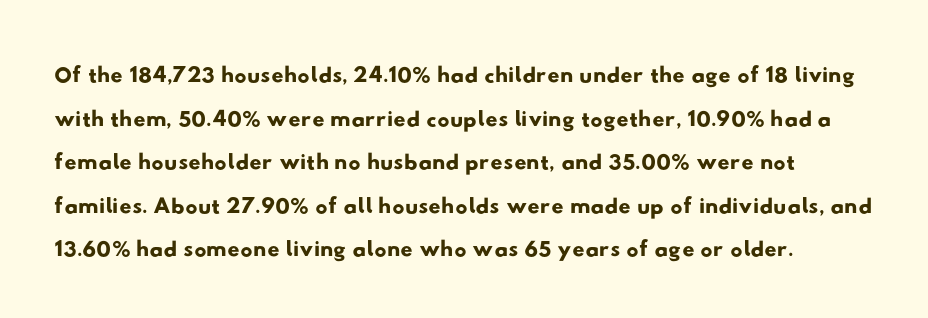
Unlike a traditional serif, this face leaves its strokes unadorned. What stands out about the letter spacing? Nothing — it is the standard amount. The area under the type is left untouched. Is this a fixed-width face? No — the glyphs have proportional, varying widths.
